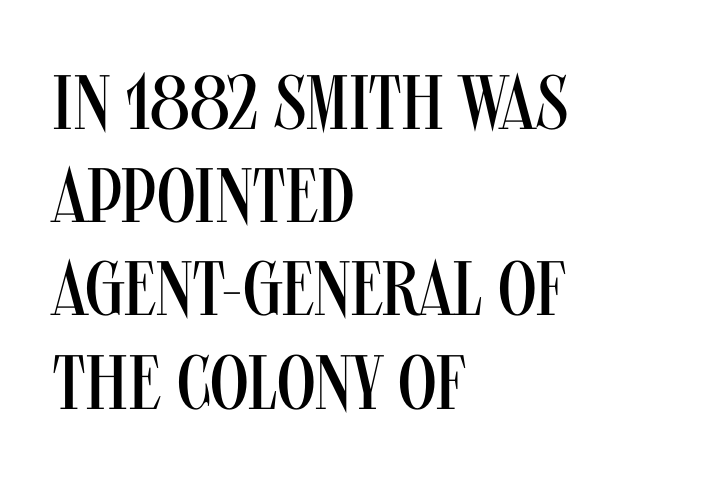
The image shows 77 px regular-weight, condensed sans-serif type, upright; set left-aligned, line spacing 1.21x, normal letter spacing, not underlined; medium stroke contrast and a large x-height.
